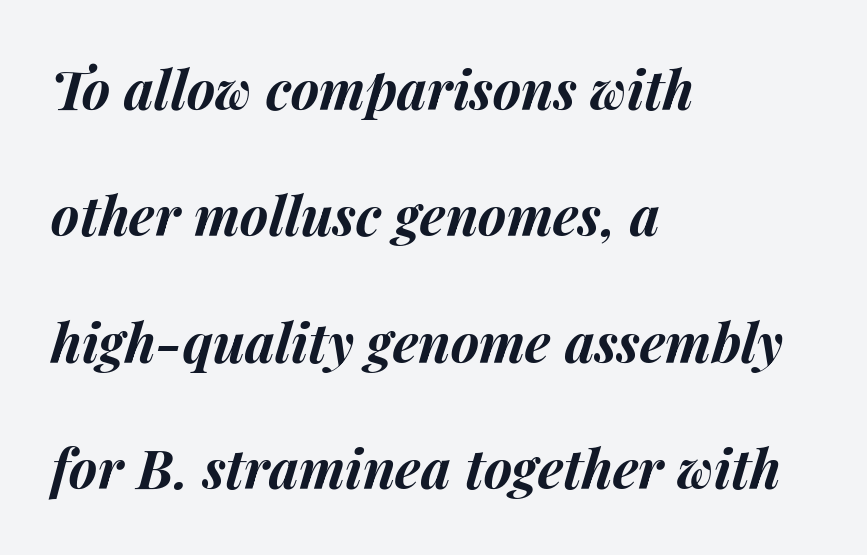
Just letters on the line, the space beneath them empty. The face used here has a pronounced slope to its letters. Each new line begins a long way beneath the previous one. Each letter keeps its own natural width here, so spacing adapts to shape.
